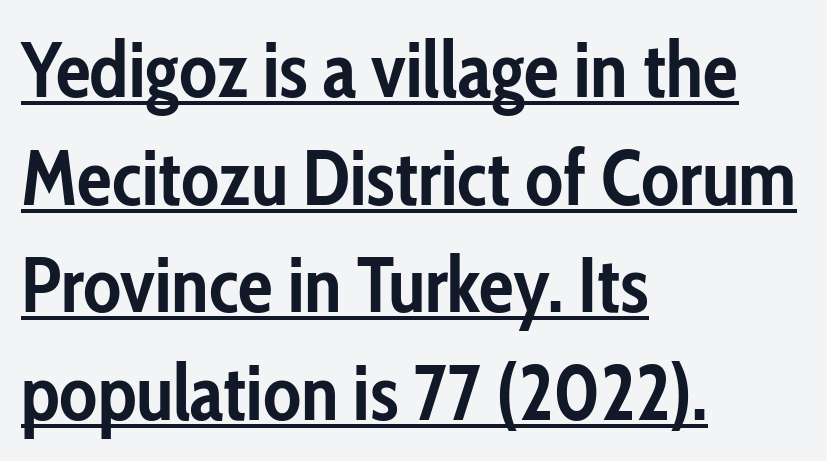
Ordinary non-slanted type is in use. Quick note: underline on. Summary of vertical rhythm: regular, with standard interline spacing. The rendering shows plain stroke endings on the letterforms — a sans-serif design. Visually the block forms a straight wall on the left and a jagged coastline on the right. Nobody touched the tracking dial on this one.
